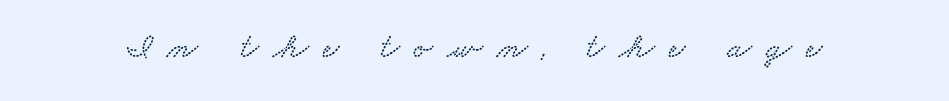
Q: Is the typeface a serif or a sans-serif typeface? A: Serif.
Q: Is the text underlined? A: No.
Q: Is the spacing between letters normal or unusually wide? A: Unusually wide.
Q: Width (condensed, normal, or wide)? A: Wide.
Q: Stroke contrast? A: Low.
Q: x-height? A: Small.
Q: Monospaced? A: No.
